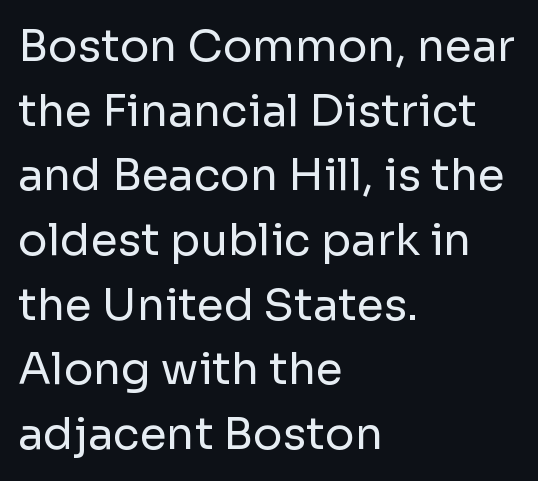
{"serif": "no", "italic": "no", "bold": "no", "weight": "regular", "width": "normal", "stroke_contrast": "low", "x_height": "medium", "monospaced": "no", "underline": "no", "align": "left", "line_spacing": "normal", "line_spacing_ratio": 1.47, "letter_spacing": "normal", "letter_spacing_em": 0.0, "glyph_px": 44}
